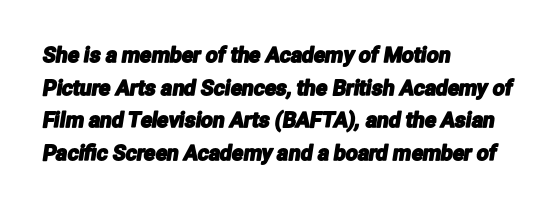
{"underline": "no", "align": "left", "line_spacing": "normal", "line_spacing_ratio": 1.55, "letter_spacing": "normal", "letter_spacing_em": 0.0, "glyph_px": 21}
